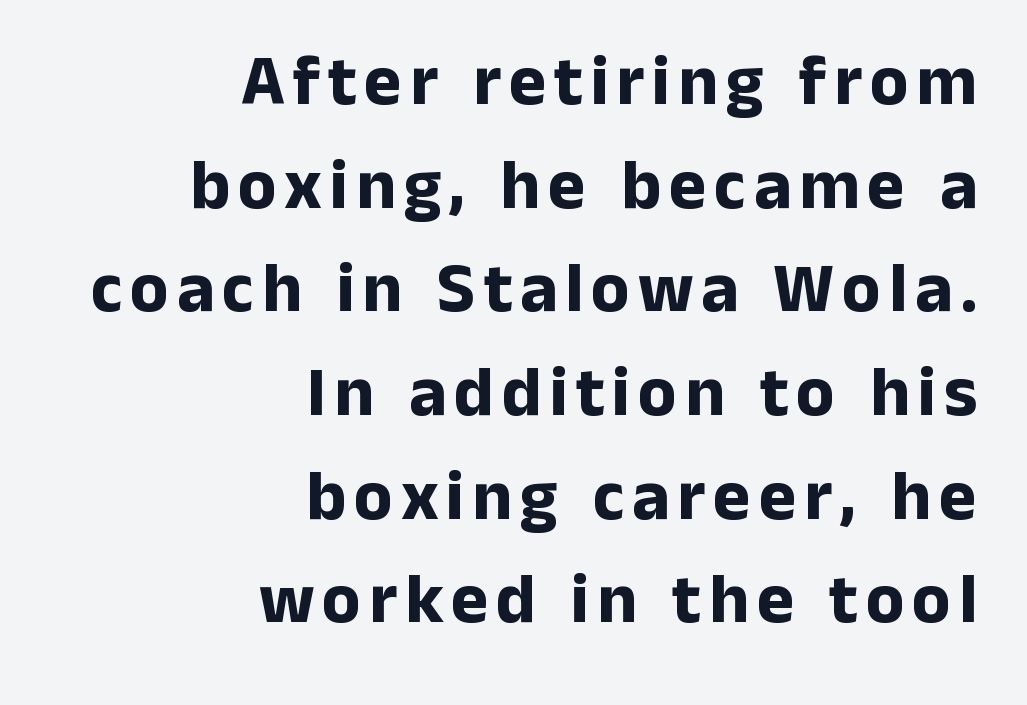
{"serif": "no", "italic": "no", "bold": "yes", "weight": "bold", "width": "normal", "stroke_contrast": "low", "x_height": "medium", "monospaced": "no", "underline": "no", "align": "right", "line_spacing": "normal", "line_spacing_ratio": 1.46, "glyph_px": 71}
